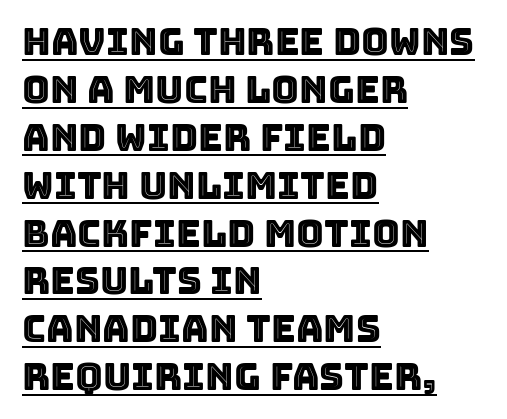
The image shows 38 px text type, upright; set left-aligned, normal line spacing (1.26x), normal letter spacing, underlined; a large x-height.
